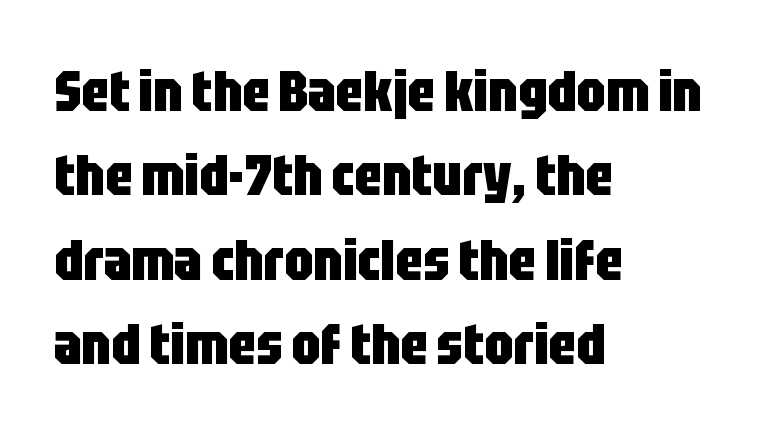
{"serif": "no", "italic": "no", "bold": "yes", "weight": "heavy", "width": "condensed", "stroke_contrast": "low", "x_height": "large", "monospaced": "no", "underline": "no", "align": "left", "line_spacing": "normal", "line_spacing_ratio": 1.48, "letter_spacing": "normal", "letter_spacing_em": 0.0, "glyph_px": 57}
